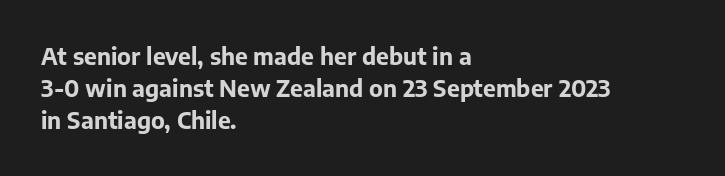
Compared with typical paragraphs, the rows here are spaced about the same. In terms of posture, this sample is upright. You'd pick this weight for a headline — it's a proper bold. Typeset ragged right — the left edge is the straight one.
